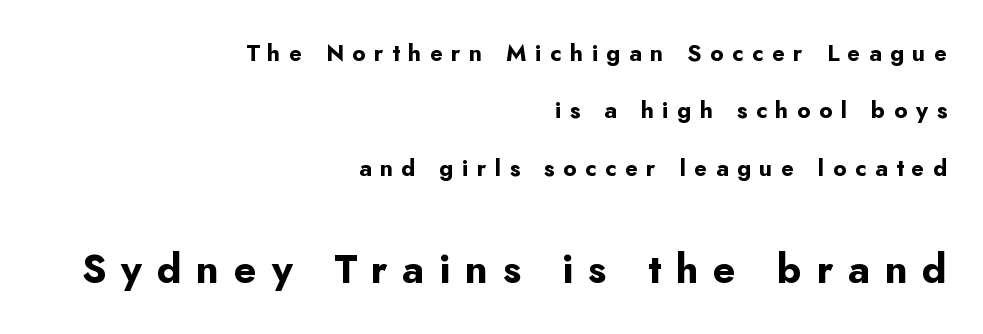
Q: Is the text bold? A: Yes.
Q: Is the text italic (slanted)? A: No, it is upright.
Q: Is the typeface a serif or a sans-serif typeface? A: Sans-serif.
Q: Is the text underlined? A: No.
Q: How is the paragraph aligned? A: Right-aligned.
Q: Is the spacing between letters normal or unusually wide? A: Unusually wide.
Q: Is the spacing between lines tight, normal or loose? A: Loose.
Q: Which block of text is set in a larger size, the first (top) or the second (bottom)? A: The second (bottom) one.
Q: Width (condensed, normal, or wide)? A: Normal.
Q: Stroke contrast? A: Low.
Q: x-height? A: Small.
Q: Monospaced? A: No.
